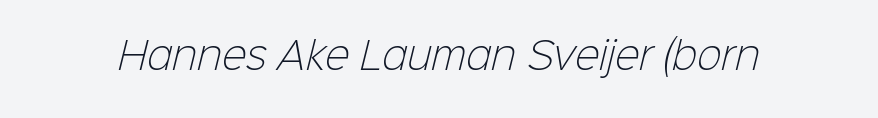
The image shows 37 px light sans-serif type; set normal letter spacing, not underlined; low stroke contrast and a medium x-height.
